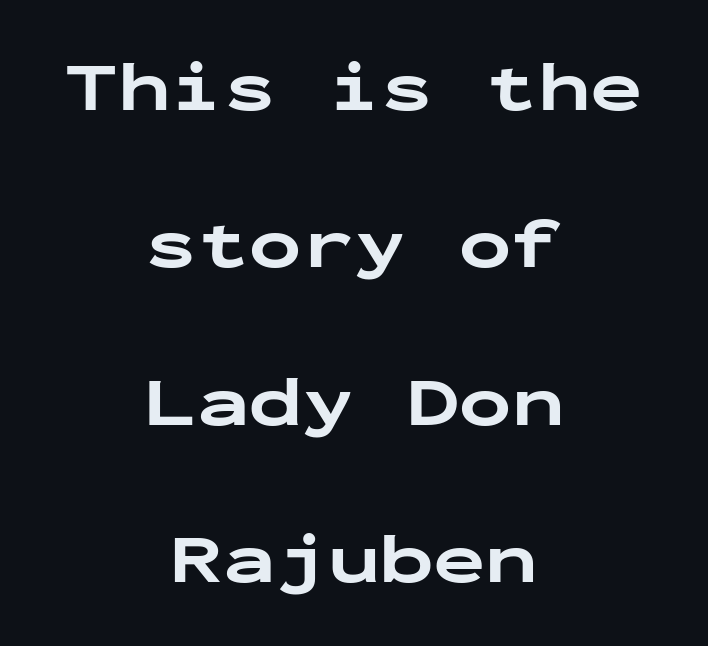
Glyph-to-glyph distance matches everyday printed text. The strip under each line holds only bare page. Airy leading. The letters carry no serifs — their stems end cleanly without finishing strokes. Spacing verdict: monospaced, one width for all characters.
